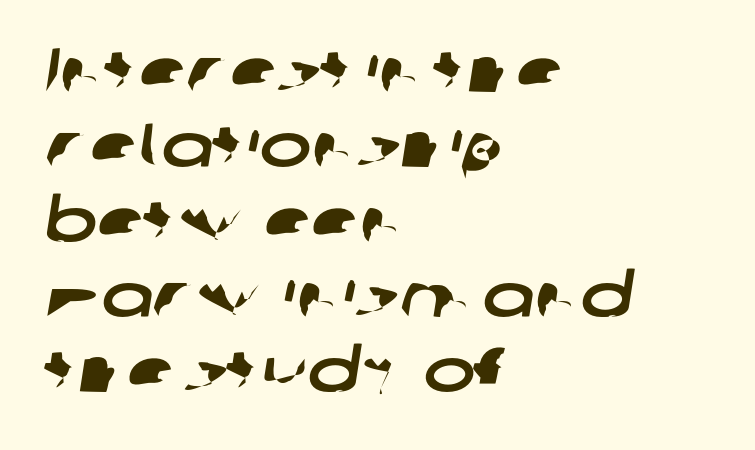
The image shows 62 px wide sans-serif type; set left-aligned, line spacing 1.21x, normal letter spacing, not underlined; low stroke contrast and a medium x-height.
